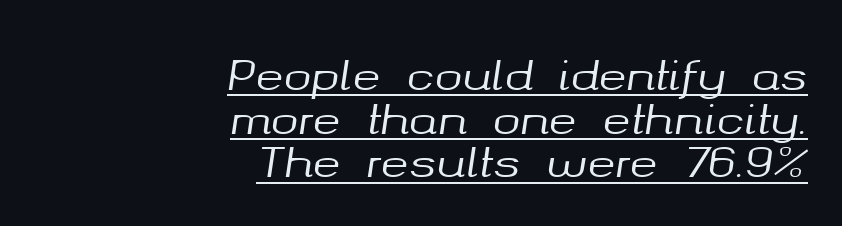
{"italic": "yes", "lean": "right", "slant_degrees": 8, "width": "normal", "stroke_contrast": "medium", "x_height": "medium", "monospaced": "no", "underline": "yes", "align": "right", "line_spacing": "tight", "line_spacing_ratio": 1.04, "letter_spacing": "normal", "letter_spacing_em": 0.0, "glyph_px": 42}
